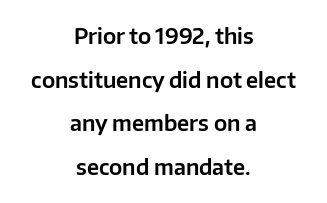
The type sits square on the baseline with zero lean. A student would call this center alignment; a typographer would say set centered. The line texture is even and compact thanks to regular tracking. Summary of vertical rhythm: relaxed, with wide interline spacing. The passage shown is not underscored anywhere.
